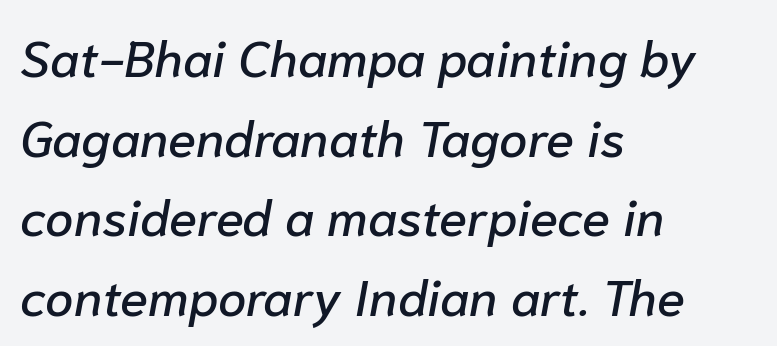
Q: Is the text italic (slanted)? A: Yes, it leans right by about 10 degrees.
Q: Is the text underlined? A: No.
Q: How is the paragraph aligned? A: Left-aligned.
Q: Is the spacing between letters normal or unusually wide? A: Normal.
Q: Is the spacing between lines tight, normal or loose? A: Normal.
Q: Width (condensed, normal, or wide)? A: Normal.
Q: Stroke contrast? A: Low.
Q: x-height? A: Medium.
Q: Monospaced? A: No.
